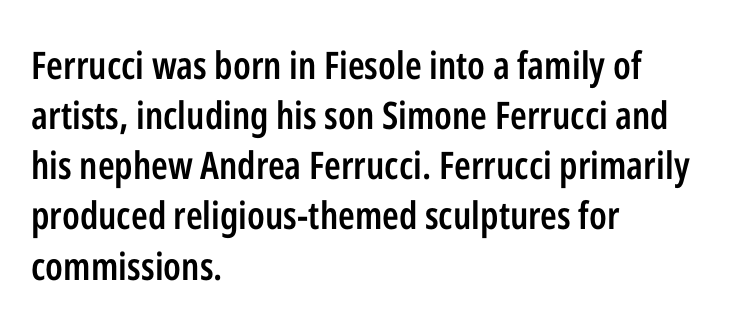
Q: Is the text bold? A: Semi-bold.
Q: Is the text italic (slanted)? A: No, it is upright.
Q: Is the typeface a serif or a sans-serif typeface? A: Sans-serif.
Q: Is the text underlined? A: No.
Q: How is the paragraph aligned? A: Left-aligned.
Q: Is the spacing between letters normal or unusually wide? A: Normal.
Q: Is the spacing between lines tight, normal or loose? A: Normal.
Q: Width (condensed, normal, or wide)? A: Condensed.
Q: Stroke contrast? A: Low.
Q: x-height? A: Medium.
Q: Monospaced? A: No.
